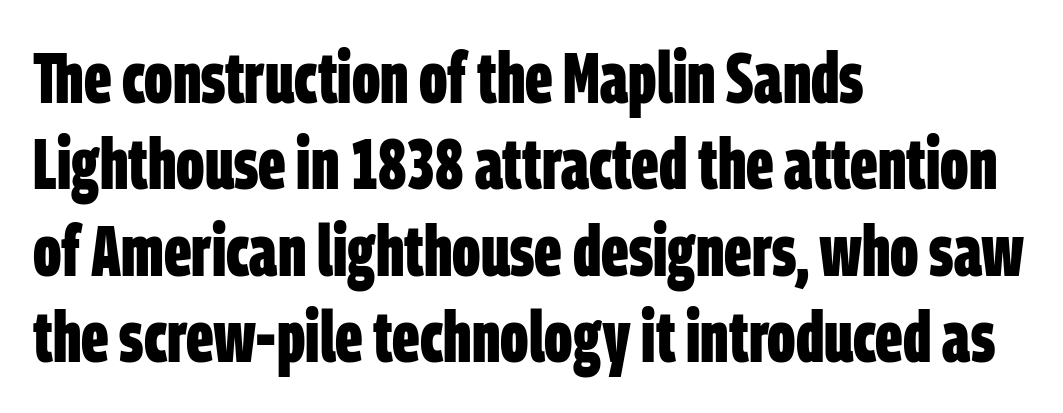
The image shows 72 px bold, condensed sans-serif type; set left-aligned, line spacing 1.2x, normal letter spacing, not underlined; low stroke contrast and a large x-height.
